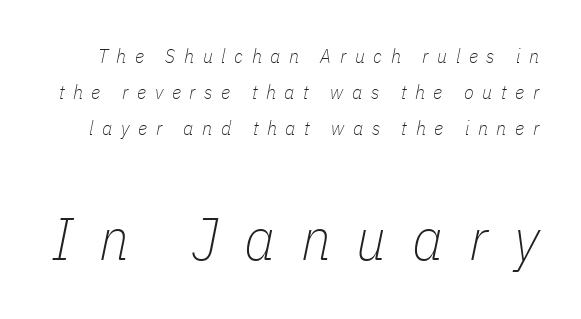
Q: Is the text bold? A: No.
Q: Is the text italic (slanted)? A: Yes, it leans right by about 11 degrees.
Q: Is the text underlined? A: No.
Q: Is the spacing between letters normal or unusually wide? A: Unusually wide.
Q: Which block of text is set in a larger size, the first (top) or the second (bottom)? A: The second (bottom) one.
Q: Width (condensed, normal, or wide)? A: Condensed.
Q: Stroke contrast? A: Low.
Q: x-height? A: Medium.
Q: Monospaced? A: No.
